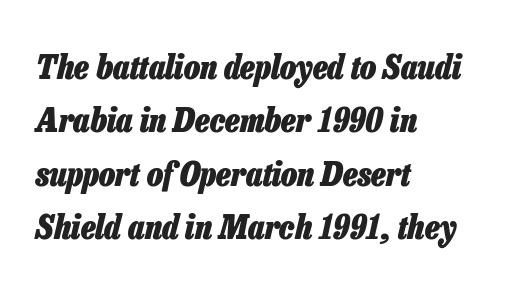
The image shows 34 px heavy, condensed type, italic (leaning right); set left-aligned, normal line spacing (1.57x), normal letter spacing, not underlined; low stroke contrast and a medium x-height.
